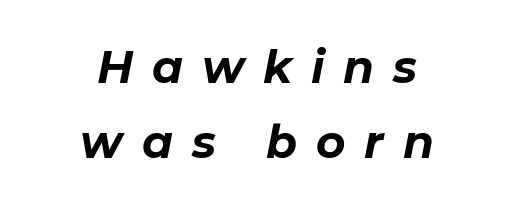
Q: Is the text bold? A: Yes.
Q: Is the text italic (slanted)? A: Yes, it leans right by about 11 degrees.
Q: Is the text underlined? A: No.
Q: How is the paragraph aligned? A: Centered.
Q: Is the spacing between letters normal or unusually wide? A: Unusually wide.
Q: Is the spacing between lines tight, normal or loose? A: Normal.
Q: Width (condensed, normal, or wide)? A: Normal.
Q: Stroke contrast? A: Low.
Q: x-height? A: Medium.
Q: Monospaced? A: No.
